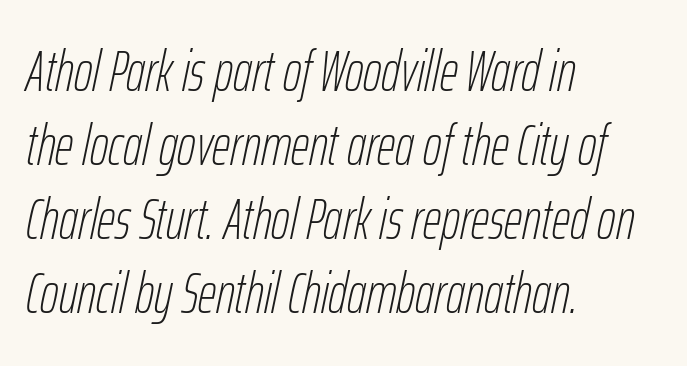
Characters are canted at an angle relative to the baseline's perpendicular. Stem width sits at or under what a default text font uses. A normal amount of white space separates one row of letters from the next. Here the designer chose a conventional face with non-uniform glyph widths.
